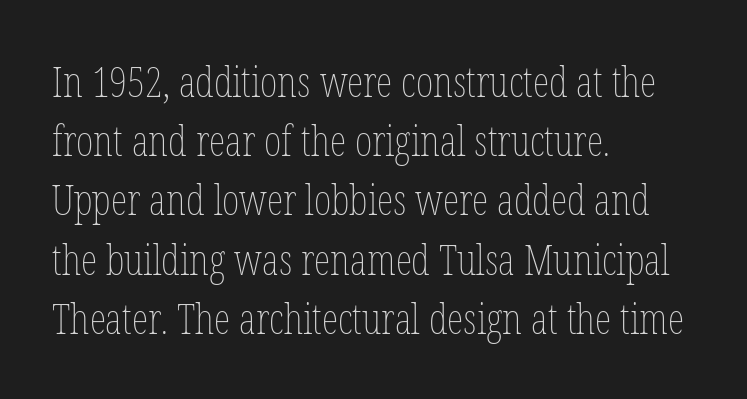
{"italic": "no", "bold": "no", "weight": "thin", "width": "condensed", "stroke_contrast": "low", "x_height": "medium", "monospaced": "no", "underline": "no", "align": "left", "line_spacing": "normal", "line_spacing_ratio": 1.41, "letter_spacing": "normal", "letter_spacing_em": 0.0, "glyph_px": 42}
